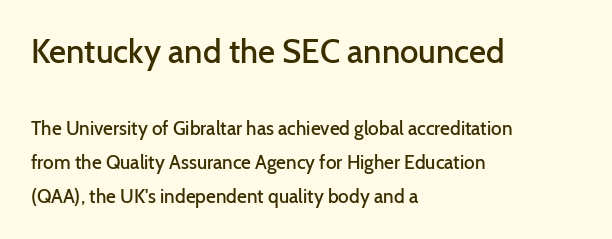
No feet cap the strokes, marking this as sans-serif type. A classic flush-left, rag-right setting is used for this passage. Every character sits straight up, as roman type does. Is this a fixed-width face? No — the glyphs have proportional, varying widths. The face used here is a semibold: visibly heavier than regular, lighter than bold.
